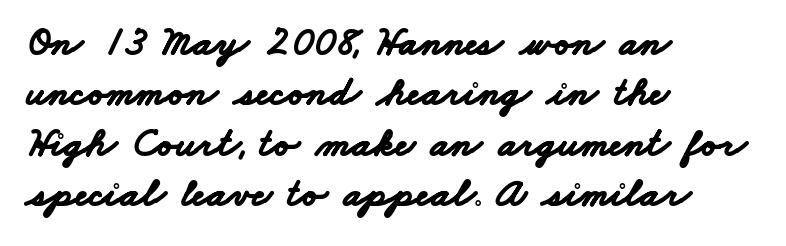
Q: Is the text bold? A: Yes.
Q: Is the typeface a serif or a sans-serif typeface? A: Sans-serif.
Q: Is the text underlined? A: No.
Q: How is the paragraph aligned? A: Left-aligned.
Q: Is the spacing between letters normal or unusually wide? A: Normal.
Q: Width (condensed, normal, or wide)? A: Wide.
Q: Stroke contrast? A: Low.
Q: x-height? A: Small.
Q: Monospaced? A: No.
